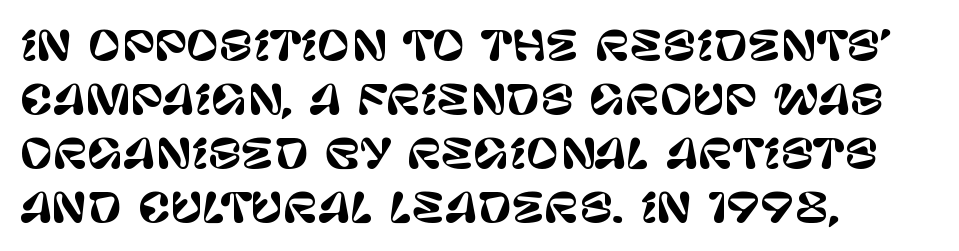
Vertical spacing — default. The characters display no serif detailing; their extremities are plain. Decoration check: the copy has no underline. The rendering uses natural spacing where letterforms have individual widths.
